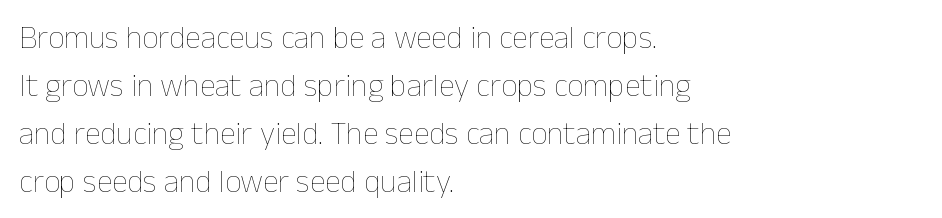
{"italic": "no", "bold": "no", "weight": "thin", "width": "normal", "stroke_contrast": "low", "x_height": "medium", "monospaced": "no", "underline": "no", "align": "left", "line_spacing": "normal", "line_spacing_ratio": 1.5, "letter_spacing": "normal", "letter_spacing_em": 0.0, "glyph_px": 32}
